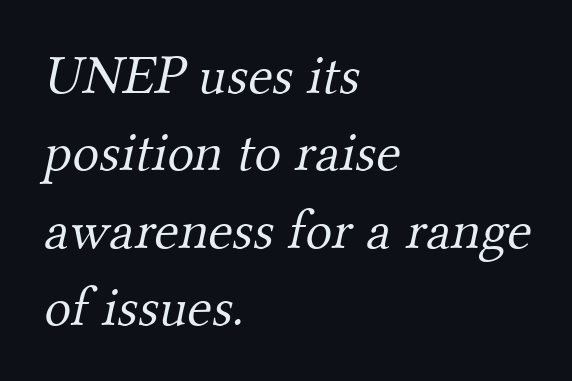
Default kerning and tracking; the words read as compact shapes. The space beneath each line is pristine and unruled. This rendering uses left alignment, leaving the right contour irregular. These lines sit exactly where default settings would place them. Character widths vary here, with narrow letters taking less room than wide ones. Nothing heavy about these letters — not bold at all.
